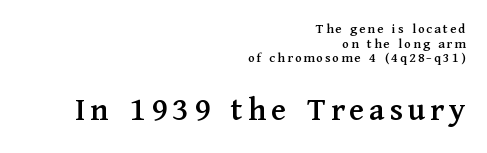
{"serif": "yes", "italic": "no", "width": "normal", "stroke_contrast": "medium", "x_height": "medium", "monospaced": "no", "underline": "no", "align": "right", "line_spacing": "tight", "line_spacing_ratio": 1.05, "larger_block": "second", "size_ratio": 2.43, "glyph_px": 34}
